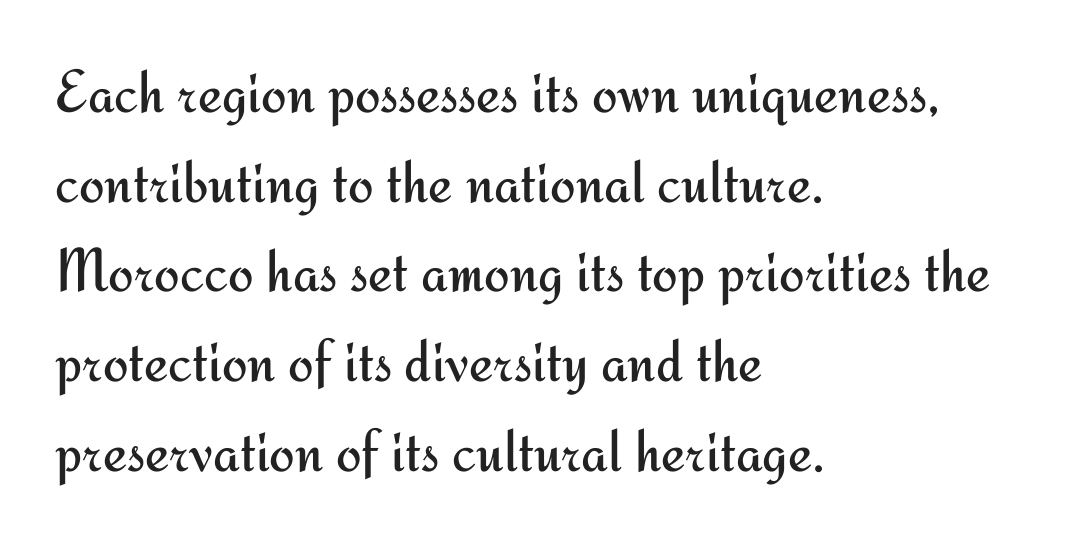
Check under the words: just untouched page. The setting favours the left margin, as ordinary paragraphs usually do. The letters look calm and open, with moderate or lighter stems. Vertical spacing — default. Unlike italic type, these characters show no tilt at all.
